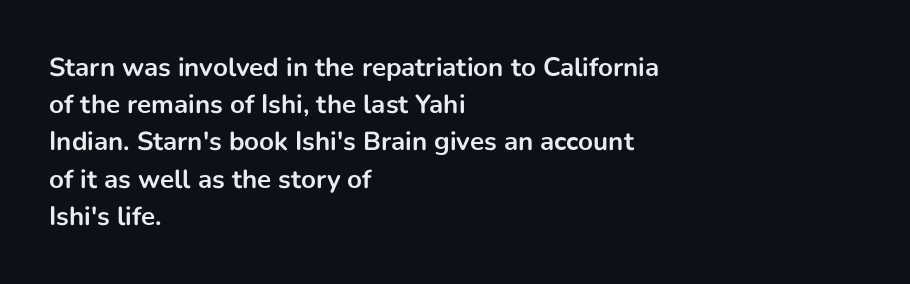
{"italic": "no", "bold": "yes", "underline": "no", "align": "left", "line_spacing": "normal", "line_spacing_ratio": 1.43, "letter_spacing": "normal", "letter_spacing_em": 0.0, "glyph_px": 26}
